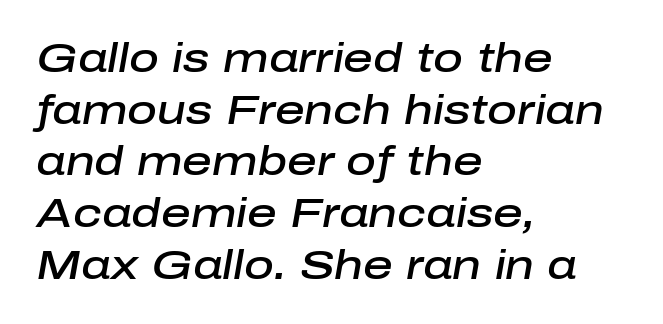
The image shows 41 px semibold type, italic (leaning right); set left-aligned, normal line spacing (1.26x), normal letter spacing, not underlined; low stroke contrast and a medium x-height.
